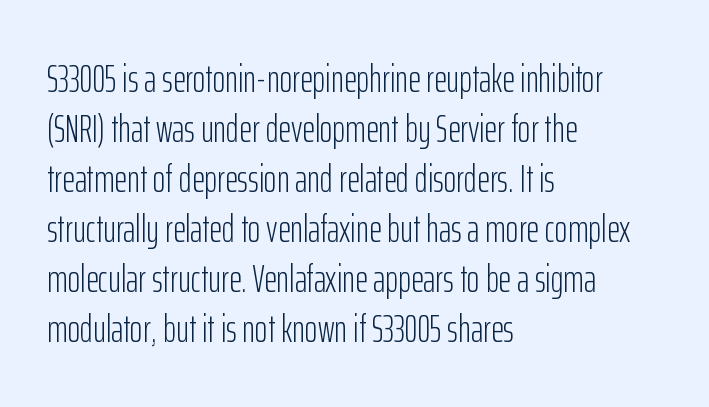
Nope, not italic — everything's standing straight. In terms of letterspacing, this is plain default setting. No letter is thick-stroked: the sample isn't bold. Examine the stroke ends and you'll find no serifs.
